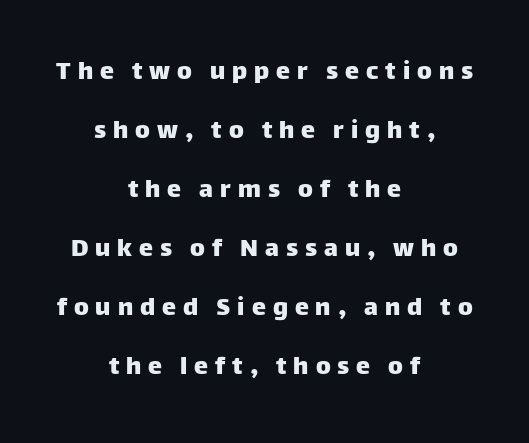
Q: Is the text italic (slanted)? A: No, it is upright.
Q: Is the typeface a serif or a sans-serif typeface? A: Sans-serif.
Q: Is the text underlined? A: No.
Q: How is the paragraph aligned? A: Centered.
Q: Is the spacing between letters normal or unusually wide? A: Unusually wide.
Q: Is the spacing between lines tight, normal or loose? A: Loose.
Q: Width (condensed, normal, or wide)? A: Normal.
Q: Stroke contrast? A: Low.
Q: x-height? A: Large.
Q: Monospaced? A: No.
